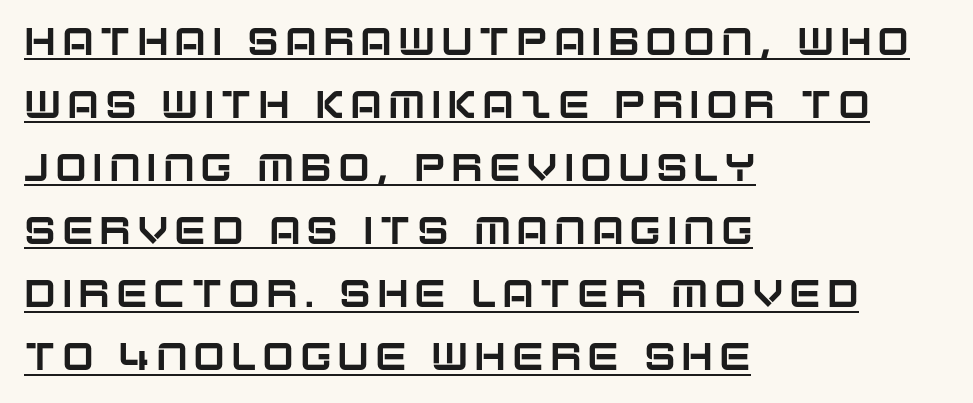
{"serif": "no", "italic": "no", "width": "normal", "stroke_contrast": "low", "x_height": "large", "monospaced": "no", "underline": "yes", "align": "left", "line_spacing": "normal", "line_spacing_ratio": 1.66, "glyph_px": 38}
